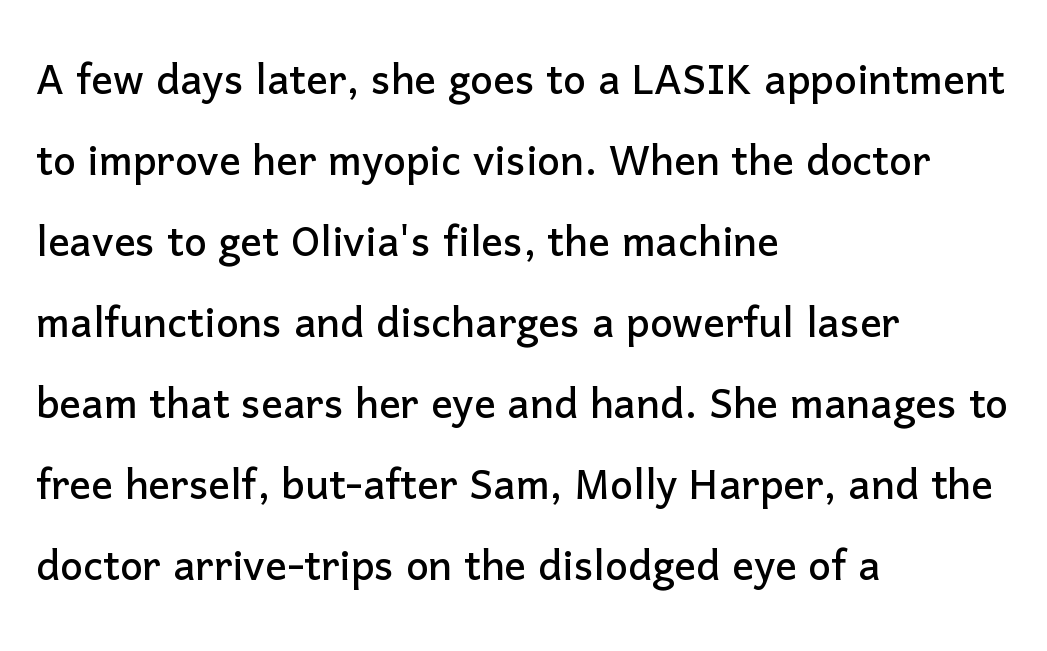
The image shows 54 px sans-serif type, upright; set left-aligned, normal line spacing (1.5x), normal letter spacing, not underlined; low stroke contrast and a medium x-height.
